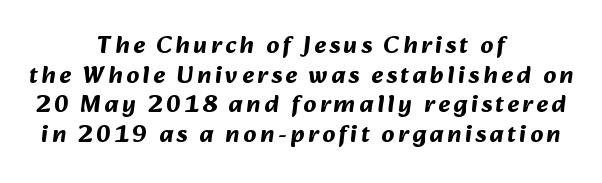
The image shows 25 px bold type; set centered, line spacing 1.19x, not underlined.
